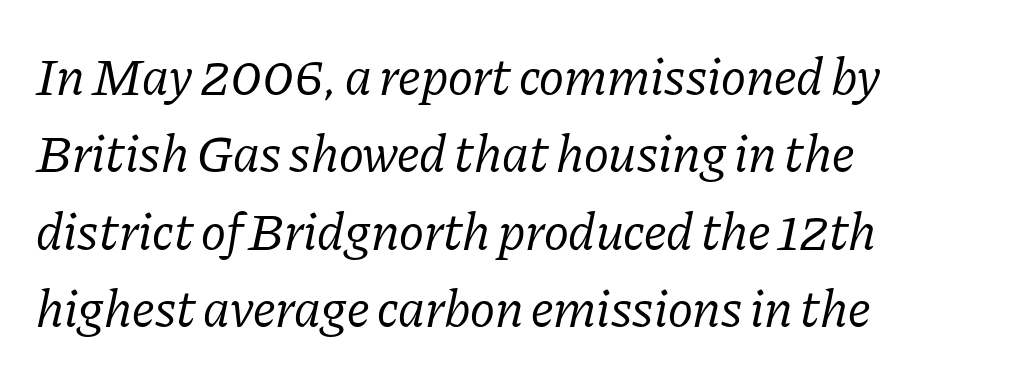
Q: Is the text bold? A: No.
Q: Is the text italic (slanted)? A: Yes, it leans right by about 11 degrees.
Q: Is the typeface a serif or a sans-serif typeface? A: Serif.
Q: Is the text underlined? A: No.
Q: How is the paragraph aligned? A: Left-aligned.
Q: Is the spacing between letters normal or unusually wide? A: Normal.
Q: Is the spacing between lines tight, normal or loose? A: Normal.
Q: Width (condensed, normal, or wide)? A: Normal.
Q: Stroke contrast? A: Low.
Q: x-height? A: Medium.
Q: Monospaced? A: No.
